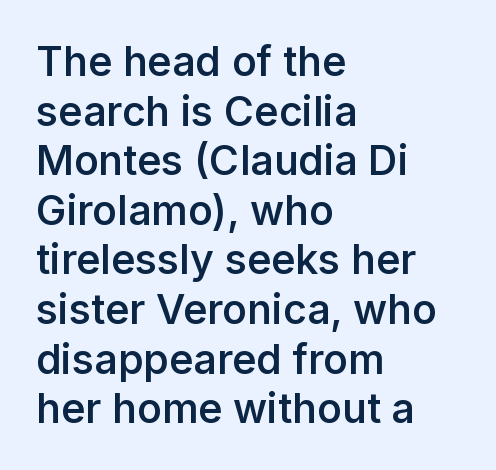
{"serif": "no", "italic": "no", "bold": "semi", "weight": "semibold", "width": "normal", "stroke_contrast": "low", "x_height": "medium", "monospaced": "no", "underline": "no", "align": "left", "line_spacing_ratio": 1.21, "letter_spacing": "normal", "letter_spacing_em": 0.0, "glyph_px": 41}
